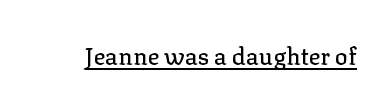
Q: Is the text italic (slanted)? A: No, it is upright.
Q: Is the text underlined? A: Yes.
Q: Is the spacing between letters normal or unusually wide? A: Normal.
